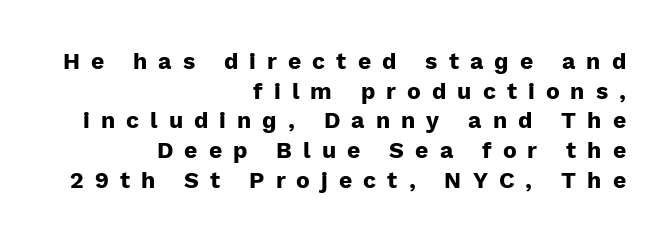
The space between consecutive lines is moderate. Every character sits straight up, as roman type does. Just letters on the line, the space beneath them empty. The glyphs have the mass of a bold cut. The rendering inserts visible extra space after every character.
